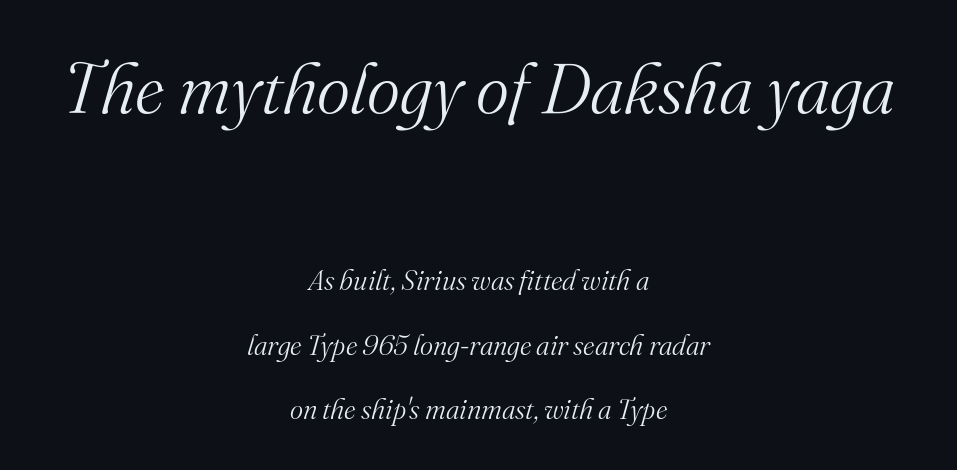
The image shows 71 px light serif type, italic (leaning right); set centered, loose line spacing (2.29x), normal letter spacing, not underlined; the first (top) block is 2.54x larger; medium stroke contrast and a small x-height.
